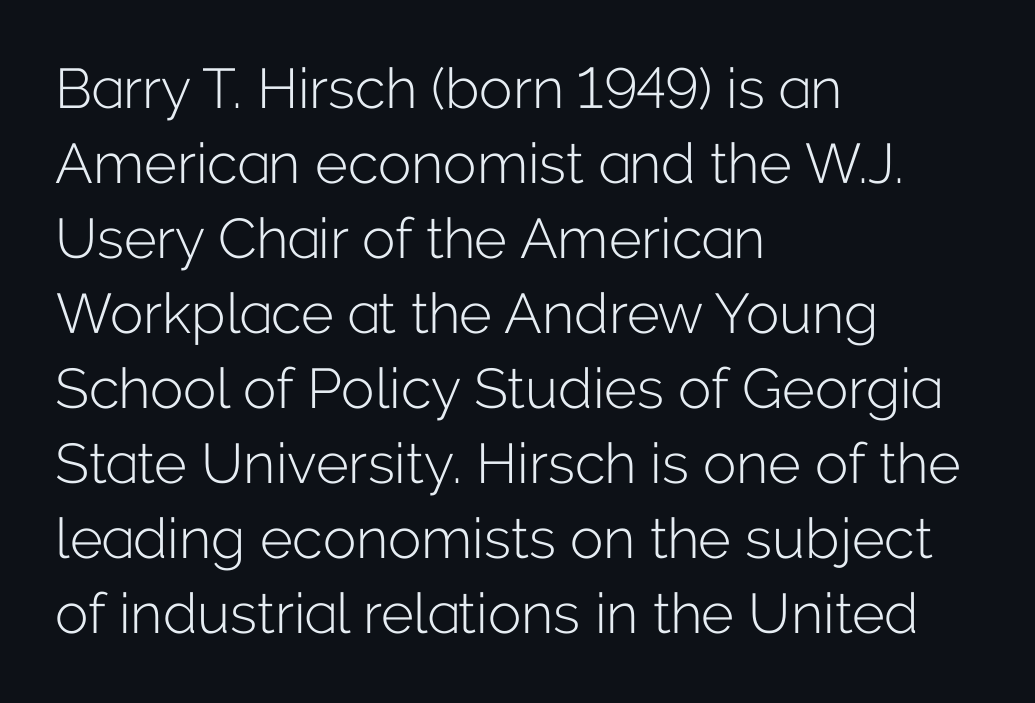
The image shows 56 px light sans-serif type, upright; set left-aligned, normal line spacing (1.34x), normal letter spacing, not underlined; low stroke contrast and a medium x-height.
